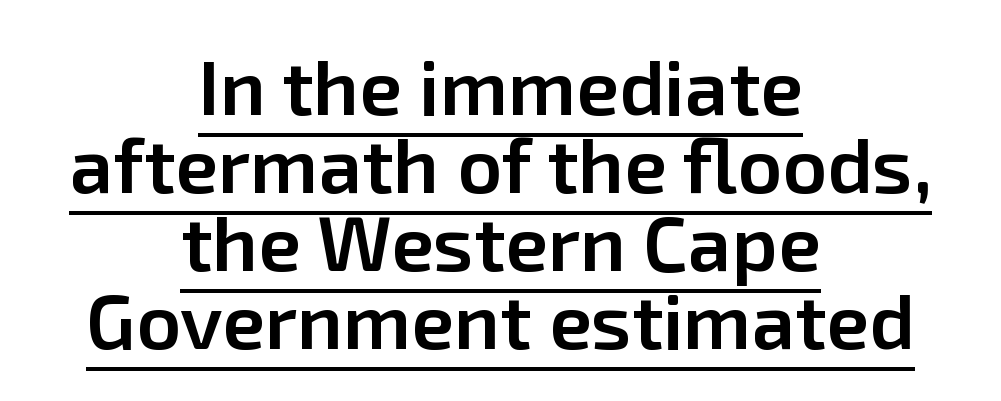
You can tell it's not italic because the verticals are truly vertical. Honestly, the underline is the first thing you notice here. Visually the block forms a symmetrical silhouette, jagged on both flanks. Its strokes are somewhat broadened, the hallmark of semibold type. The letterforms sit shoulder to shoulder at normal distance. Unlike a traditional serif, this face leaves its strokes unadorned.
